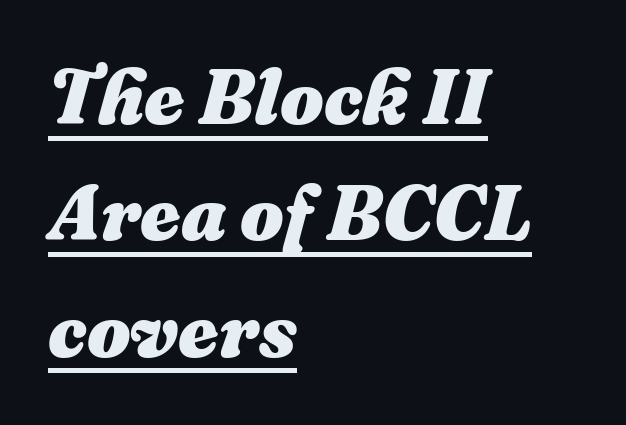
Q: Is the text bold? A: Yes.
Q: Is the text italic (slanted)? A: Yes, it leans right by about 16 degrees.
Q: Is the text underlined? A: Yes.
Q: How is the paragraph aligned? A: Left-aligned.
Q: Is the spacing between letters normal or unusually wide? A: Normal.
Q: Is the spacing between lines tight, normal or loose? A: Normal.
Q: Width (condensed, normal, or wide)? A: Normal.
Q: Stroke contrast? A: Medium.
Q: x-height? A: Medium.
Q: Monospaced? A: No.
